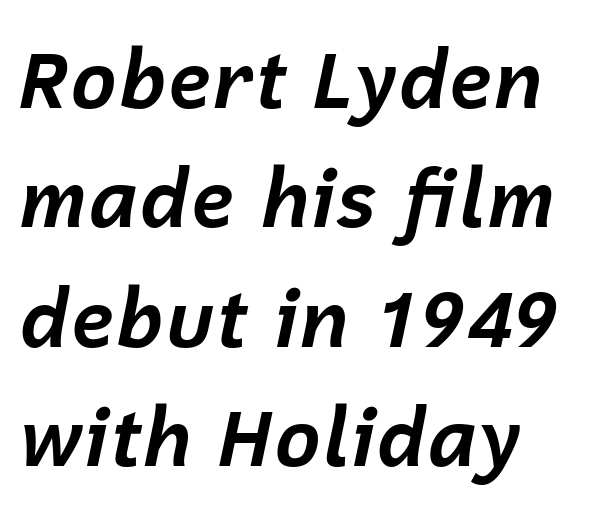
Q: Is the text bold? A: Yes.
Q: Is the text italic (slanted)? A: Yes, it leans right by about 12 degrees.
Q: Is the text underlined? A: No.
Q: Is the spacing between letters normal or unusually wide? A: Normal.
Q: Is the spacing between lines tight, normal or loose? A: Normal.
Q: Width (condensed, normal, or wide)? A: Normal.
Q: Stroke contrast? A: Low.
Q: x-height? A: Medium.
Q: Monospaced? A: No.
